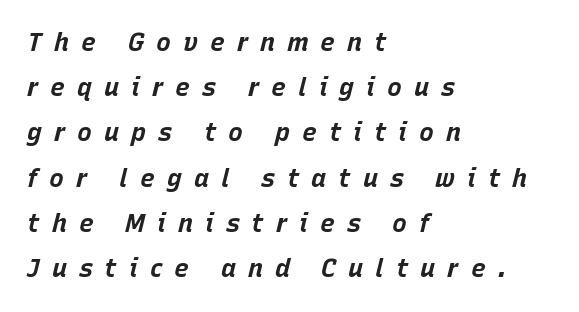
The image shows 25 px bold type, italic (leaning right); set left-aligned, line spacing 1.81x, unusually wide letter spacing (+0.48 em), not underlined.
